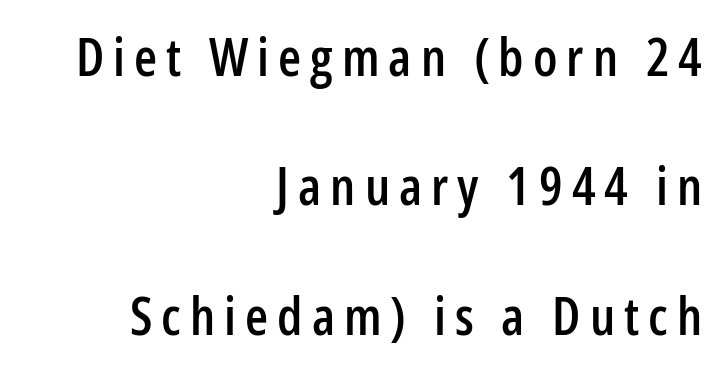
Here the designer chose a conventional face with non-uniform glyph widths. Each new line begins a long way beneath the previous one. In CSS terms this would be text-align: right. You can tell from the bare stems that sans-serif type was used. Upright lettering throughout. Words float on clear page, feet unadorned.
